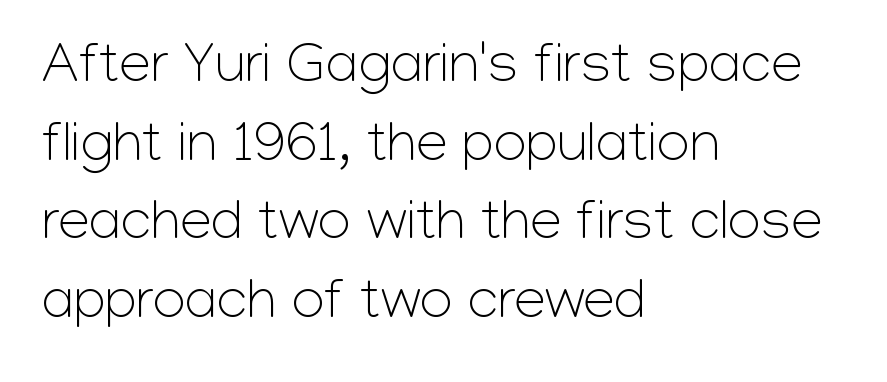
This sample has the flowing, uneven cadence of proportional lettering. The font's upright variant was chosen for this text. Characters follow at the spacing the type designer built in. Is the stroke heavy? The answer is a plain regular-or-lighter. The passage shown is typeset with a sans-serif family. Underline: absent.
